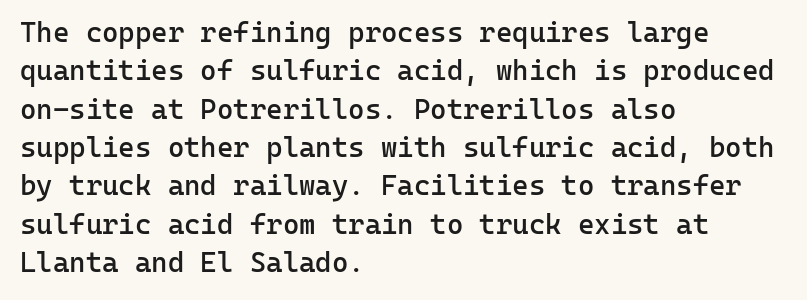
The image shows 28 px semibold sans-serif type, upright, monospaced; set left-aligned, normal line spacing (1.37x), normal letter spacing, not underlined; low stroke contrast and a medium x-height.
